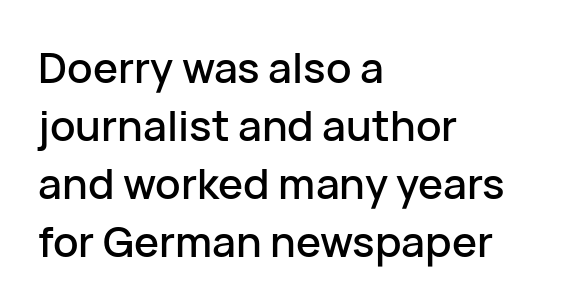
The image shows 42 px sans-serif type, upright; set left-aligned, normal line spacing (1.38x), normal letter spacing, not underlined; low stroke contrast and a medium x-height.
